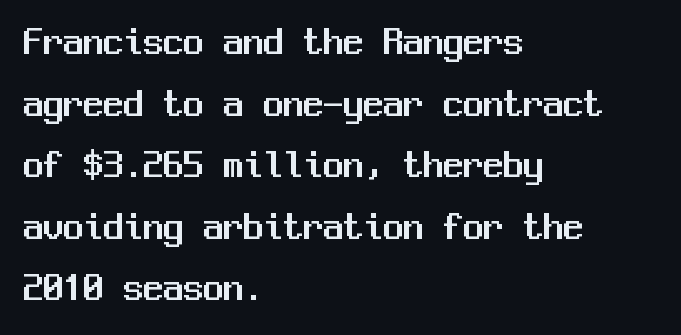
Q: Is the text italic (slanted)? A: No, it is upright.
Q: Is the typeface a serif or a sans-serif typeface? A: Sans-serif.
Q: Is the text underlined? A: No.
Q: How is the paragraph aligned? A: Left-aligned.
Q: Is the spacing between letters normal or unusually wide? A: Normal.
Q: Is the spacing between lines tight, normal or loose? A: Normal.
Q: Width (condensed, normal, or wide)? A: Normal.
Q: Stroke contrast? A: Medium.
Q: x-height? A: Medium.
Q: Monospaced? A: Yes.
